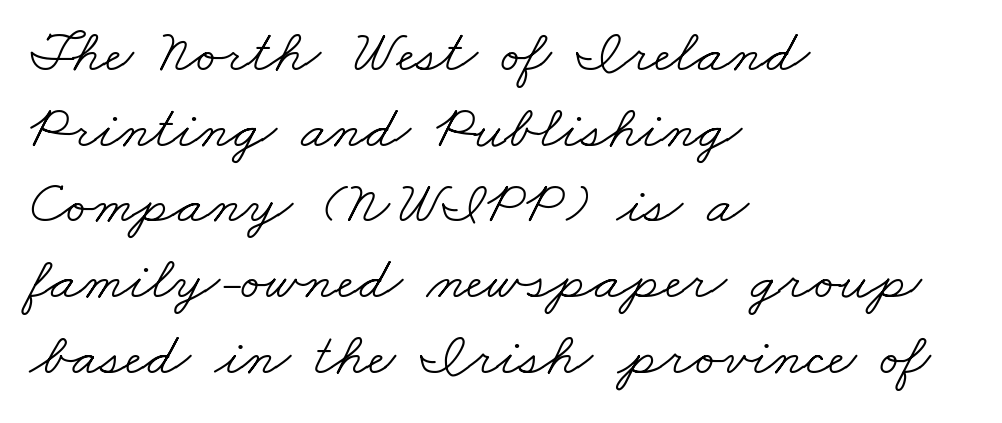
The image shows 61 px light, wide serif type; set left-aligned, line spacing 1.24x, normal letter spacing, not underlined; low stroke contrast and a small x-height.
